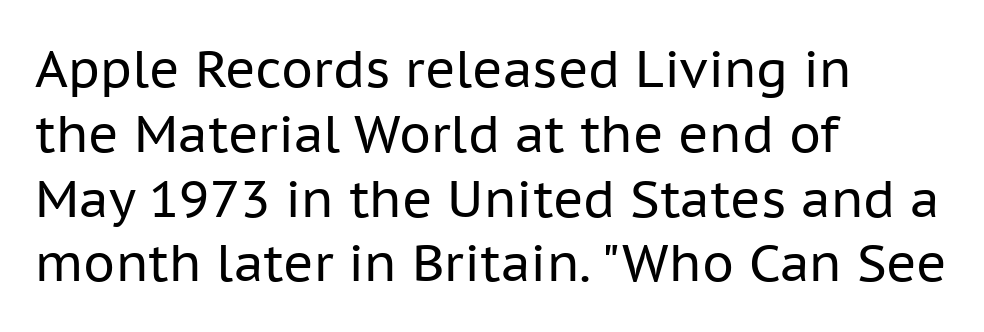
Q: Is the text bold? A: No.
Q: Is the text italic (slanted)? A: No, it is upright.
Q: Is the typeface a serif or a sans-serif typeface? A: Sans-serif.
Q: Is the text underlined? A: No.
Q: How is the paragraph aligned? A: Left-aligned.
Q: Is the spacing between letters normal or unusually wide? A: Normal.
Q: Is the spacing between lines tight, normal or loose? A: Normal.
Q: Width (condensed, normal, or wide)? A: Normal.
Q: Stroke contrast? A: Low.
Q: x-height? A: Medium.
Q: Monospaced? A: No.
